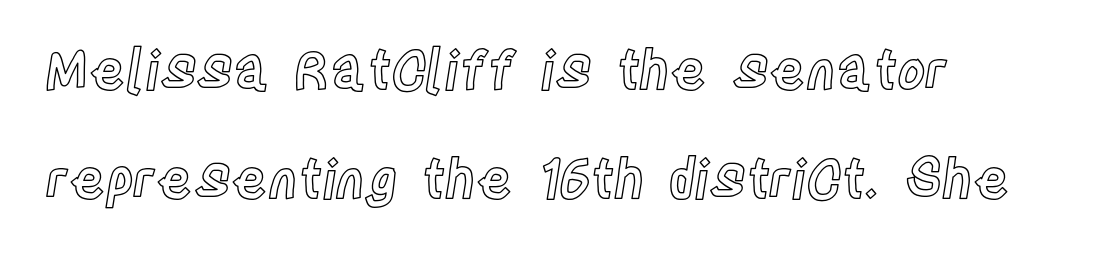
The image shows 54 px condensed type; set left-aligned, loose line spacing (2.02x), normal letter spacing, not underlined; a large x-height.
